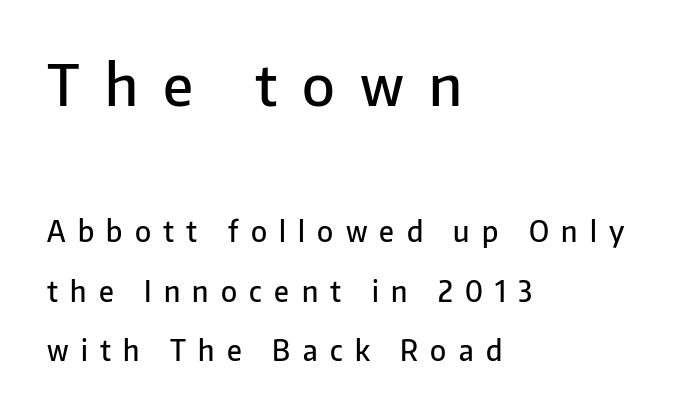
Q: Is the text bold? A: Semi-bold.
Q: Is the text italic (slanted)? A: No, it is upright.
Q: Is the typeface a serif or a sans-serif typeface? A: Sans-serif.
Q: Is the text underlined? A: No.
Q: How is the paragraph aligned? A: Left-aligned.
Q: Is the spacing between letters normal or unusually wide? A: Unusually wide.
Q: Is the spacing between lines tight, normal or loose? A: Loose.
Q: Which block of text is set in a larger size, the first (top) or the second (bottom)? A: The first (top) one.
Q: Width (condensed, normal, or wide)? A: Normal.
Q: Stroke contrast? A: Low.
Q: x-height? A: Medium.
Q: Monospaced? A: No.
